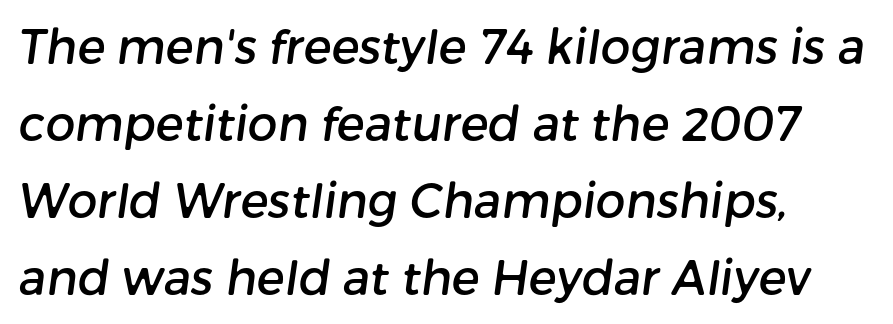
{"serif": "no", "width": "normal", "stroke_contrast": "low", "x_height": "medium", "monospaced": "no", "underline": "no", "align": "left", "line_spacing": "normal", "line_spacing_ratio": 1.64, "letter_spacing": "normal", "letter_spacing_em": 0.0, "glyph_px": 47}
